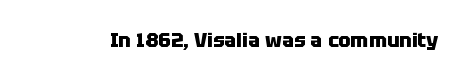
{"italic": "no", "bold": "yes", "underline": "no", "letter_spacing": "normal", "letter_spacing_em": 0.0, "glyph_px": 20}
